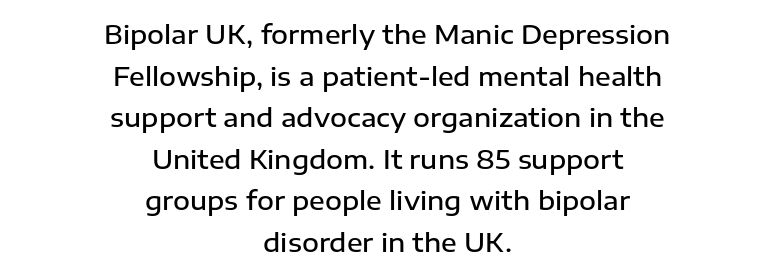
Q: Is the text bold? A: Semi-bold.
Q: Is the text italic (slanted)? A: No, it is upright.
Q: Is the text underlined? A: No.
Q: How is the paragraph aligned? A: Centered.
Q: Is the spacing between letters normal or unusually wide? A: Normal.
Q: Is the spacing between lines tight, normal or loose? A: Normal.
